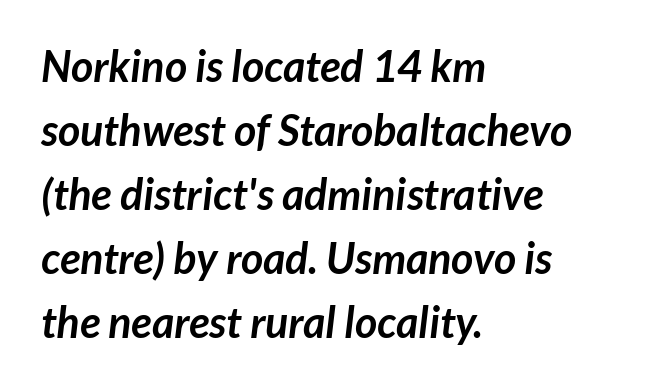
Q: Is the text bold? A: Yes.
Q: Is the typeface a serif or a sans-serif typeface? A: Sans-serif.
Q: Is the text underlined? A: No.
Q: How is the paragraph aligned? A: Left-aligned.
Q: Is the spacing between letters normal or unusually wide? A: Normal.
Q: Is the spacing between lines tight, normal or loose? A: Normal.
Q: Width (condensed, normal, or wide)? A: Normal.
Q: Stroke contrast? A: Low.
Q: x-height? A: Medium.
Q: Monospaced? A: No.
